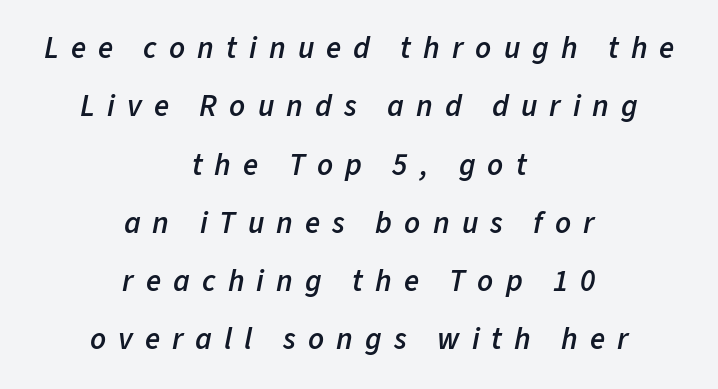
A typesetter would mark this as italic. The tracking reads as deliberately expanded to a designer's eye. Words float on clear page, feet unadorned. The passage shown is typed in a proportional face where columns would drift. The compositor balanced each line on the midline. The font is running at a semibold setting, under full bold.
